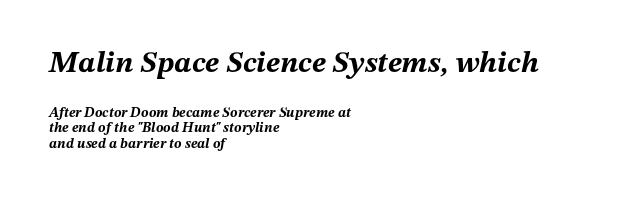
The image shows 30 px bold type, italic (leaning right); set left-aligned, tight line spacing (1.1x), normal letter spacing, not underlined; the first (top) block is 2.14x larger; medium stroke contrast and a medium x-height.
